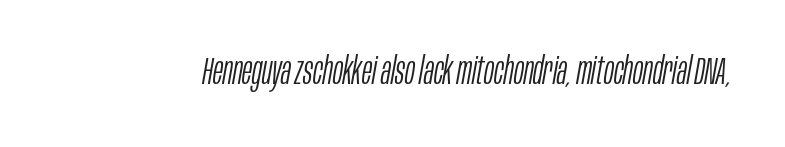
The image shows 38 px light, condensed type, italic (leaning right); set normal letter spacing, not underlined; low stroke contrast and a large x-height.
